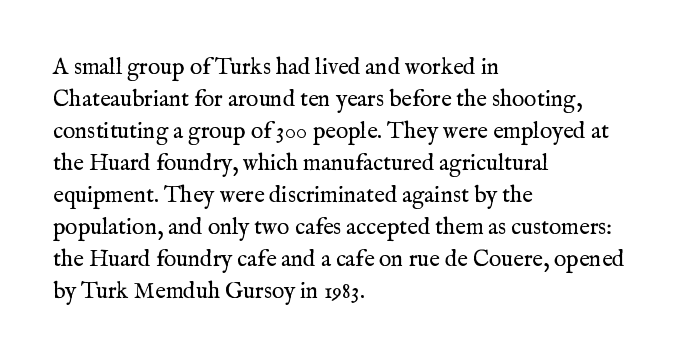
Q: Is the text bold? A: No.
Q: Is the text italic (slanted)? A: No, it is upright.
Q: Is the text underlined? A: No.
Q: How is the paragraph aligned? A: Left-aligned.
Q: Is the spacing between letters normal or unusually wide? A: Normal.
Q: Is the spacing between lines tight, normal or loose? A: Normal.
